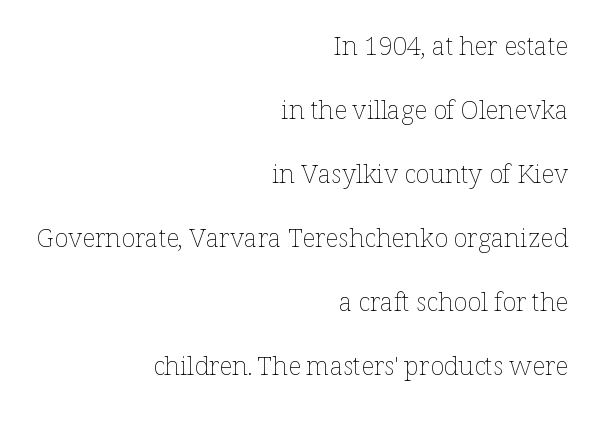
Q: Is the text bold? A: No.
Q: Is the text italic (slanted)? A: No, it is upright.
Q: Is the text underlined? A: No.
Q: How is the paragraph aligned? A: Right-aligned.
Q: Is the spacing between letters normal or unusually wide? A: Normal.
Q: Is the spacing between lines tight, normal or loose? A: Loose.
